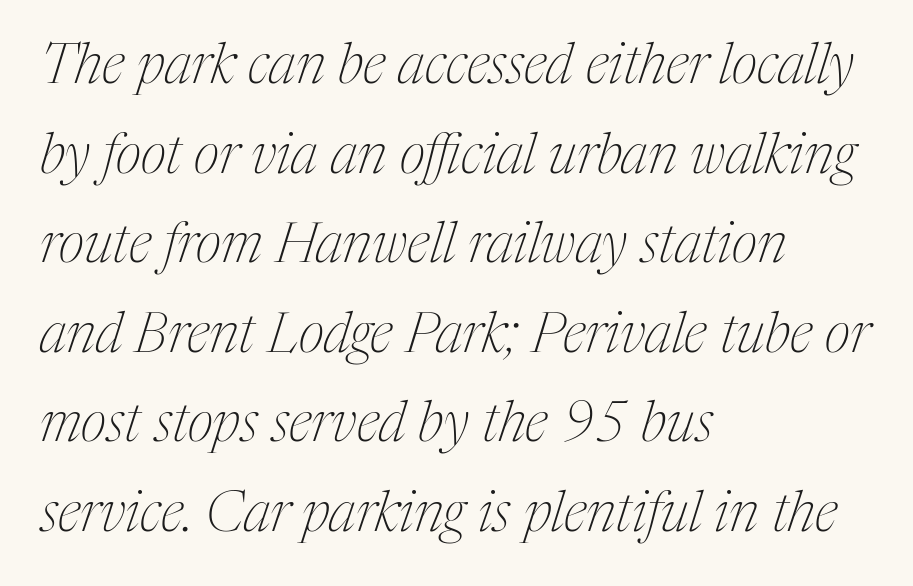
{"serif": "yes", "italic": "yes", "lean": "right", "slant_degrees": 17, "bold": "no", "weight": "thin", "width": "condensed", "stroke_contrast": "medium", "x_height": "medium", "monospaced": "no", "underline": "no", "align": "left", "line_spacing": "normal", "line_spacing_ratio": 1.6, "letter_spacing": "normal", "letter_spacing_em": 0.0, "glyph_px": 56}
